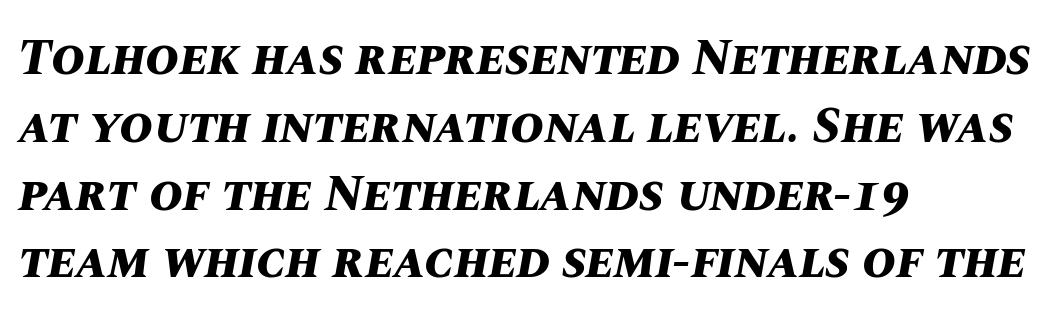
The image shows 51 px bold type, italic (leaning right); set left-aligned, normal line spacing (1.33x), normal letter spacing, not underlined; medium stroke contrast and a large x-height.
